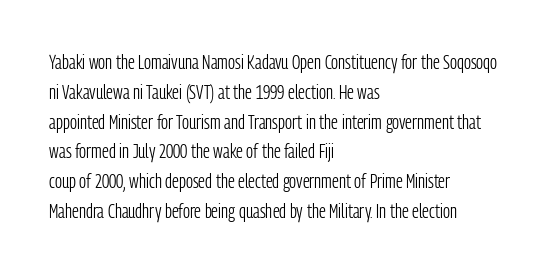
The image shows 20 px text type, upright; set left-aligned, normal line spacing (1.49x), normal letter spacing, not underlined.
